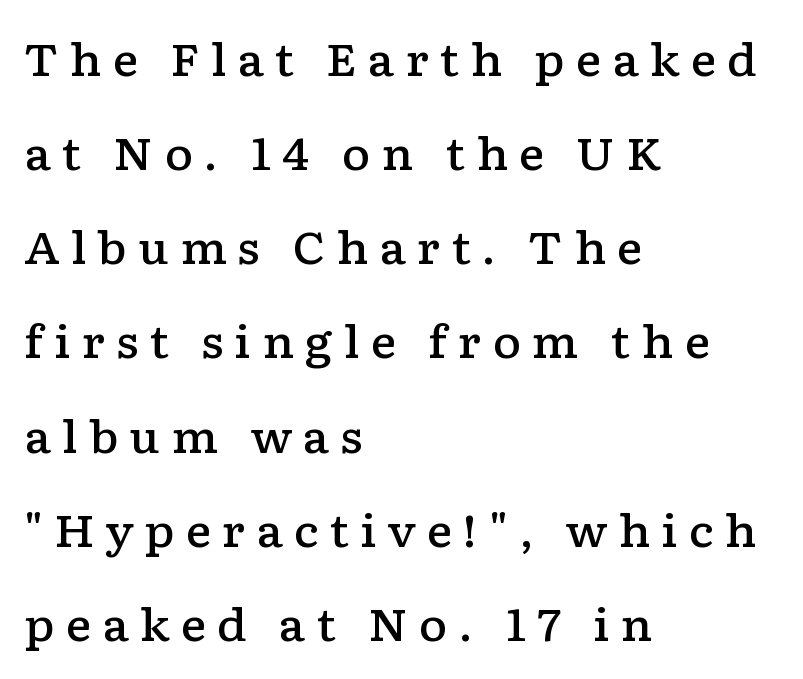
Short and long lines alike share a common starting point at left. How would I describe the line gaps? Wide and relaxed. The letters advance in unequal steps, a hallmark of proportional type. The lettering holds an erect, upright posture throughout. The strokes are fattened partway — semibold, not bold. Nobody drew a line under any word here.
